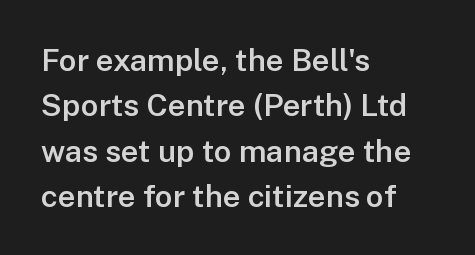
{"serif": "no", "italic": "no", "bold": "semi", "weight": "semibold", "width": "normal", "stroke_contrast": "low", "x_height": "medium", "monospaced": "no", "underline": "no", "align": "left", "line_spacing": "normal", "line_spacing_ratio": 1.46, "letter_spacing": "normal", "letter_spacing_em": 0.0, "glyph_px": 31}
